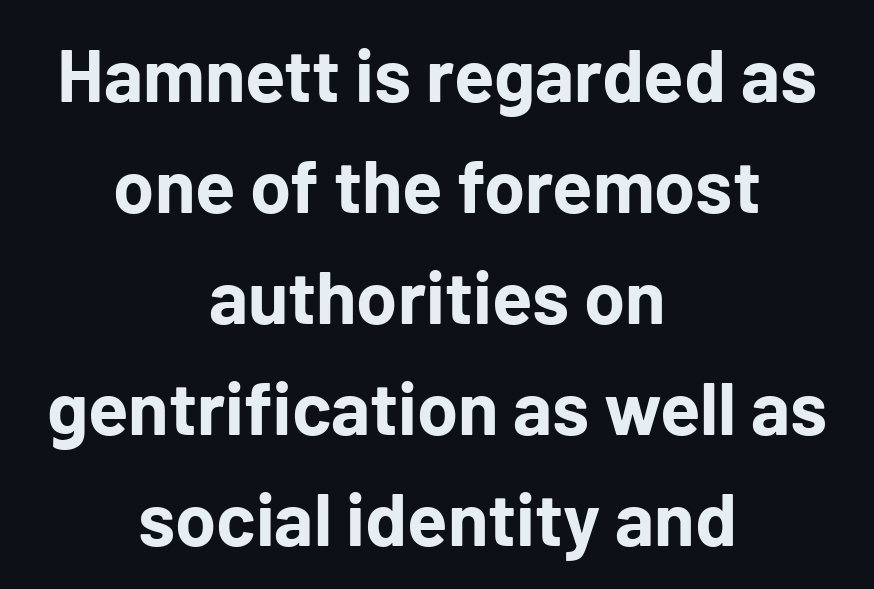
{"serif": "no", "italic": "no", "bold": "yes", "weight": "bold", "width": "normal", "stroke_contrast": "low", "x_height": "medium", "monospaced": "no", "underline": "no", "align": "center", "line_spacing": "normal", "line_spacing_ratio": 1.5, "letter_spacing": "normal", "letter_spacing_em": 0.0, "glyph_px": 74}
